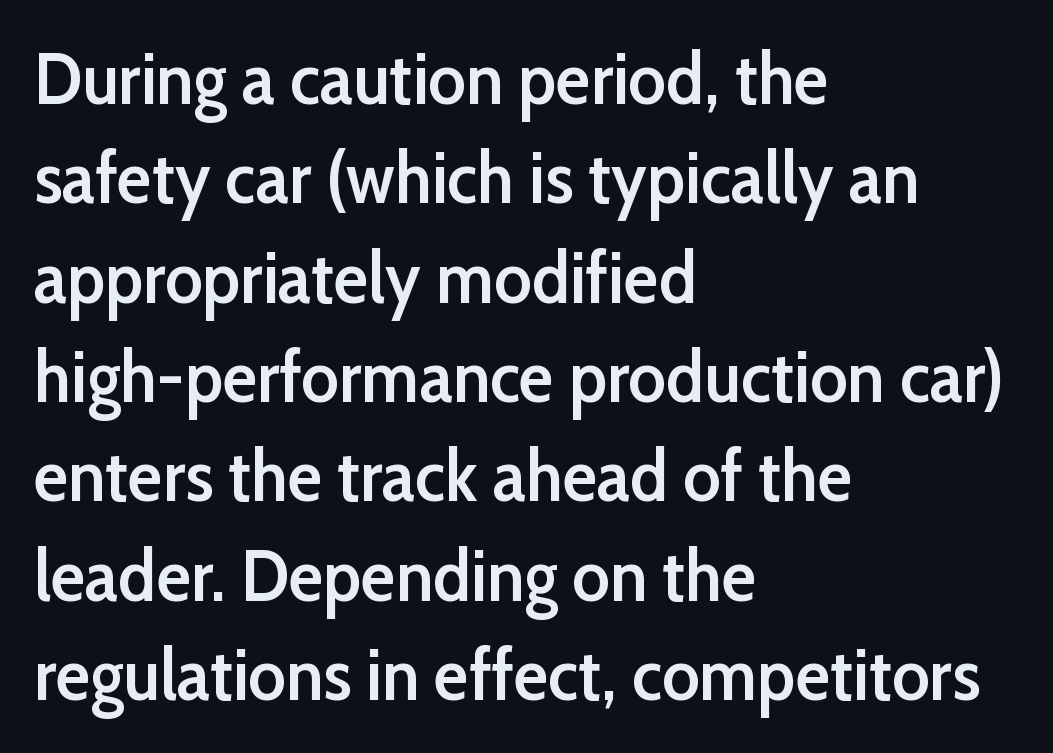
The image shows 72 px semibold sans-serif type, upright; set left-aligned, normal line spacing (1.38x), normal letter spacing, not underlined; low stroke contrast and a medium x-height.
